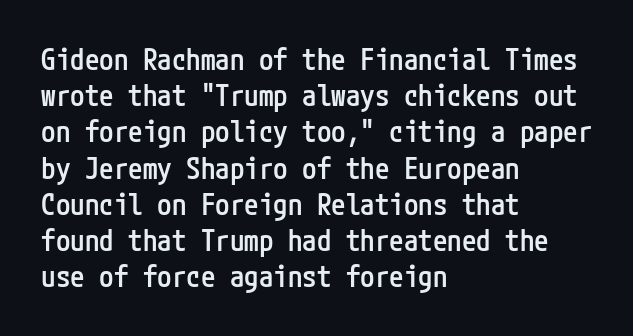
The image shows 29 px semibold, condensed sans-serif type, upright; set left-aligned, normal line spacing (1.25x), normal letter spacing, not underlined; low stroke contrast and a medium x-height.
